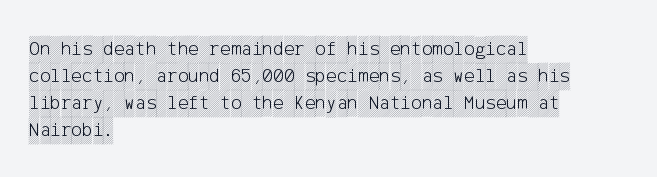
One-word summary of the alignment: left. The words here are not underlined. The passage shown stacks its lines at a standard gap. These lines were composed using upright roman letters.
